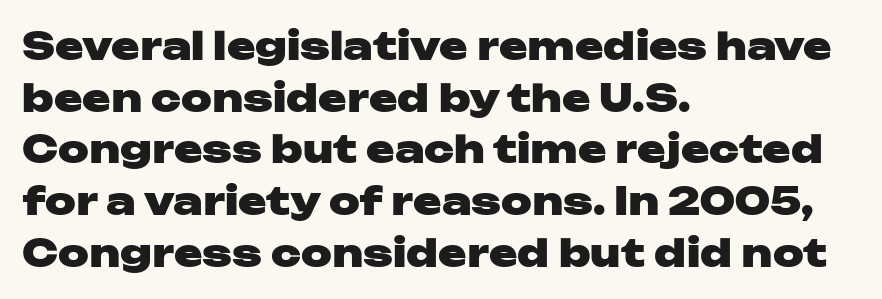
Q: Is the text bold? A: Yes.
Q: Is the text italic (slanted)? A: No, it is upright.
Q: Is the typeface a serif or a sans-serif typeface? A: Sans-serif.
Q: Is the text underlined? A: No.
Q: How is the paragraph aligned? A: Left-aligned.
Q: Is the spacing between letters normal or unusually wide? A: Normal.
Q: Is the spacing between lines tight, normal or loose? A: Normal.
Q: Width (condensed, normal, or wide)? A: Wide.
Q: Stroke contrast? A: Low.
Q: x-height? A: Medium.
Q: Monospaced? A: No.
